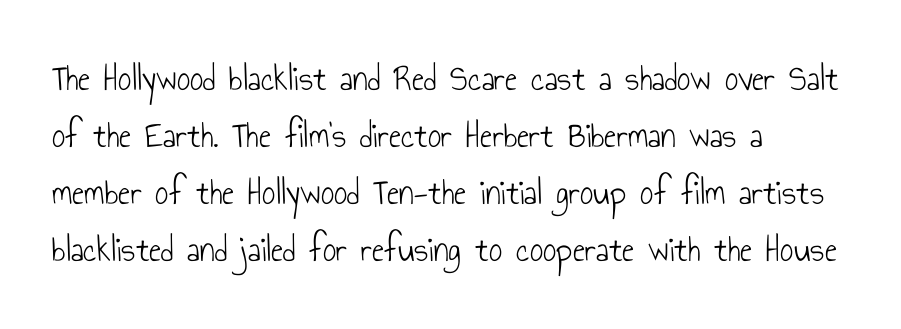
The letters stand straight up with perfectly vertical stems. The passage shown stacks its lines at a standard gap. Does the copy run flush right? No — it runs flush left. Caption: face not bold, strokes unweighted. Letter spacing: default. Just letters on the line, the space beneath them empty.
